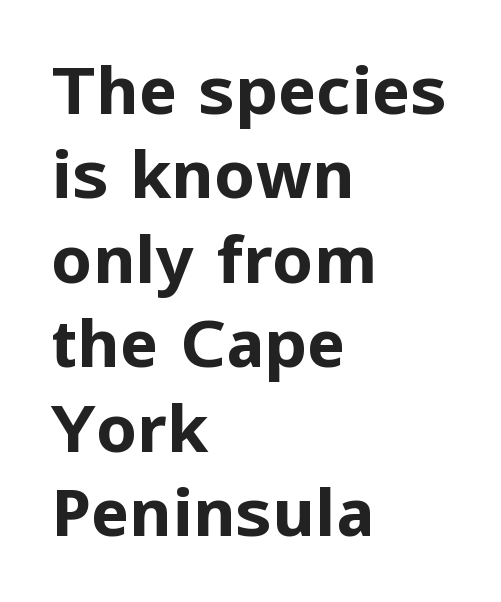
Q: Is the text bold? A: Yes.
Q: Is the text italic (slanted)? A: No, it is upright.
Q: Is the typeface a serif or a sans-serif typeface? A: Sans-serif.
Q: Is the text underlined? A: No.
Q: How is the paragraph aligned? A: Left-aligned.
Q: Is the spacing between letters normal or unusually wide? A: Normal.
Q: Is the spacing between lines tight, normal or loose? A: Normal.
Q: Width (condensed, normal, or wide)? A: Normal.
Q: Stroke contrast? A: Low.
Q: x-height? A: Medium.
Q: Monospaced? A: No.
